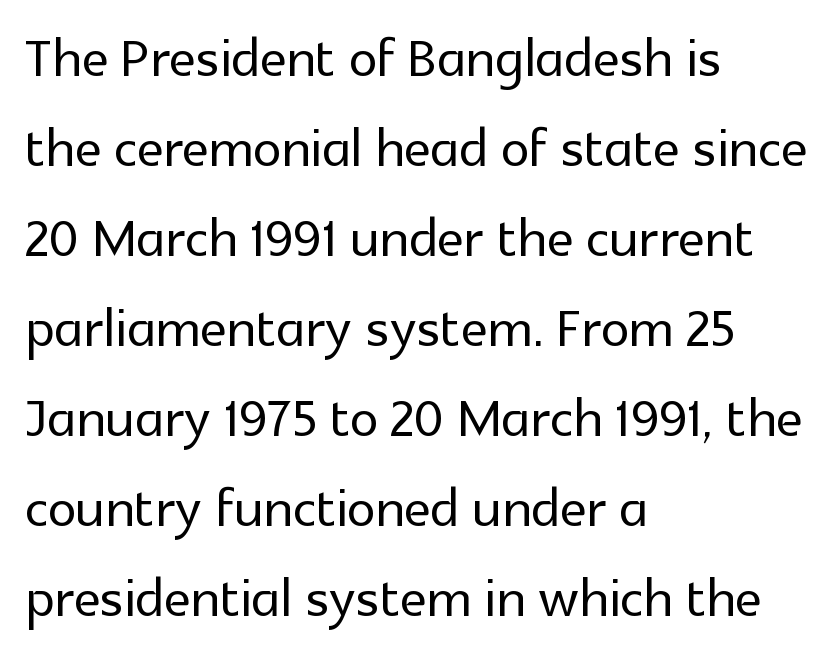
Q: Is the text italic (slanted)? A: No, it is upright.
Q: Is the typeface a serif or a sans-serif typeface? A: Sans-serif.
Q: Is the text underlined? A: No.
Q: How is the paragraph aligned? A: Left-aligned.
Q: Is the spacing between letters normal or unusually wide? A: Normal.
Q: Is the spacing between lines tight, normal or loose? A: Normal.
Q: Width (condensed, normal, or wide)? A: Normal.
Q: x-height? A: Medium.
Q: Monospaced? A: No.
